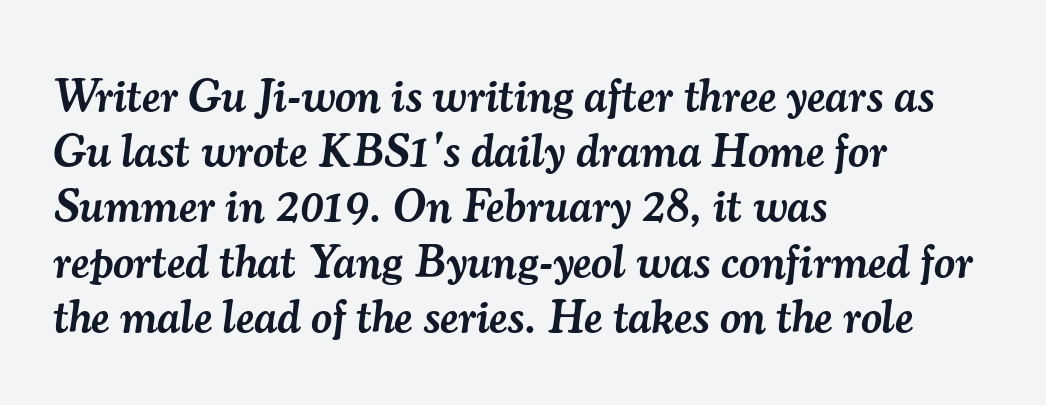
In terms of posture, this sample is oblique. Check the space under the baseline: it is left empty. The passage shown is semibold, sitting just below true bold. You can tell from the footed stems that serif type was used. Here the glyphs are tracked normally, forming tight word shapes.
